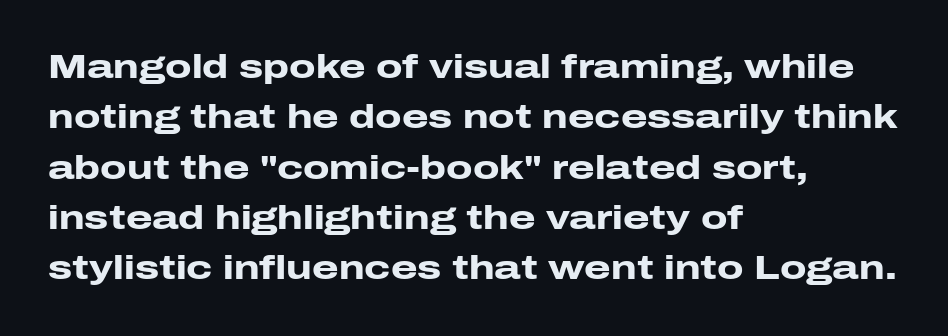
Q: Is the text bold? A: Yes.
Q: Is the text italic (slanted)? A: No, it is upright.
Q: Is the typeface a serif or a sans-serif typeface? A: Sans-serif.
Q: Is the text underlined? A: No.
Q: How is the paragraph aligned? A: Left-aligned.
Q: Is the spacing between letters normal or unusually wide? A: Normal.
Q: Is the spacing between lines tight, normal or loose? A: Normal.
Q: Width (condensed, normal, or wide)? A: Wide.
Q: Stroke contrast? A: Low.
Q: x-height? A: Medium.
Q: Monospaced? A: No.
